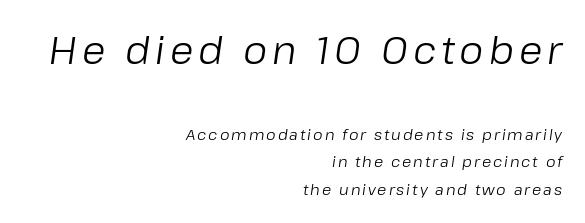
Any mark beneath the type? The region is blank. A student would call this right alignment; a typographer would say flush right, rag left. You could not count columns in this text — the font is proportionally spaced. The first block has been scaled up relative to the second. This sample uses an oblique cut, with every glyph tilted off the vertical. Weight class: somewhere from thin through regular.
